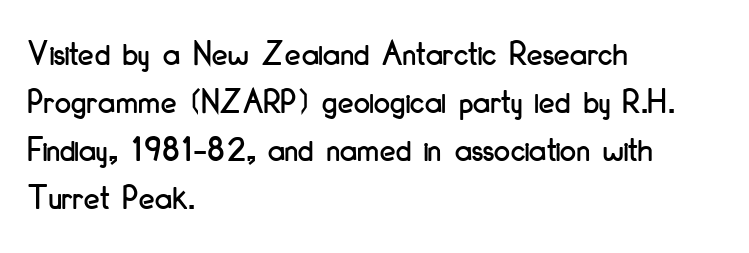
{"serif": "no", "italic": "no", "width": "condensed", "stroke_contrast": "low", "x_height": "small", "monospaced": "no", "underline": "no", "align": "left", "line_spacing": "normal", "line_spacing_ratio": 1.33, "letter_spacing": "normal", "letter_spacing_em": 0.0, "glyph_px": 36}
